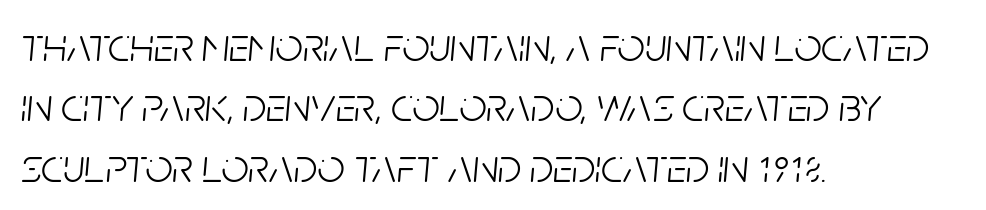
{"italic": "yes", "lean": "right", "slant_degrees": 5, "bold": "no", "weight": "light", "width": "condensed", "stroke_contrast": "low", "x_height": "large", "monospaced": "no", "underline": "no", "align": "left", "line_spacing": "normal", "line_spacing_ratio": 1.26, "letter_spacing": "normal", "letter_spacing_em": 0.0, "glyph_px": 48}
